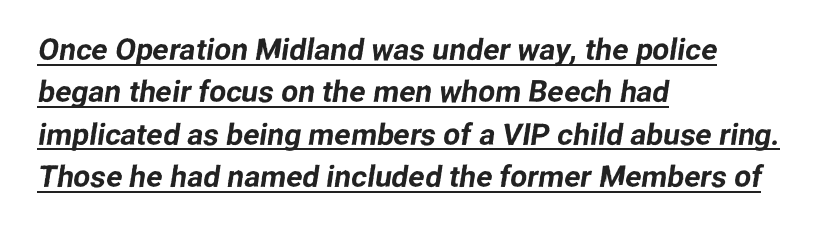
The image shows 30 px sans-serif type; set left-aligned, normal line spacing (1.41x), normal letter spacing, underlined; low stroke contrast and a medium x-height.
